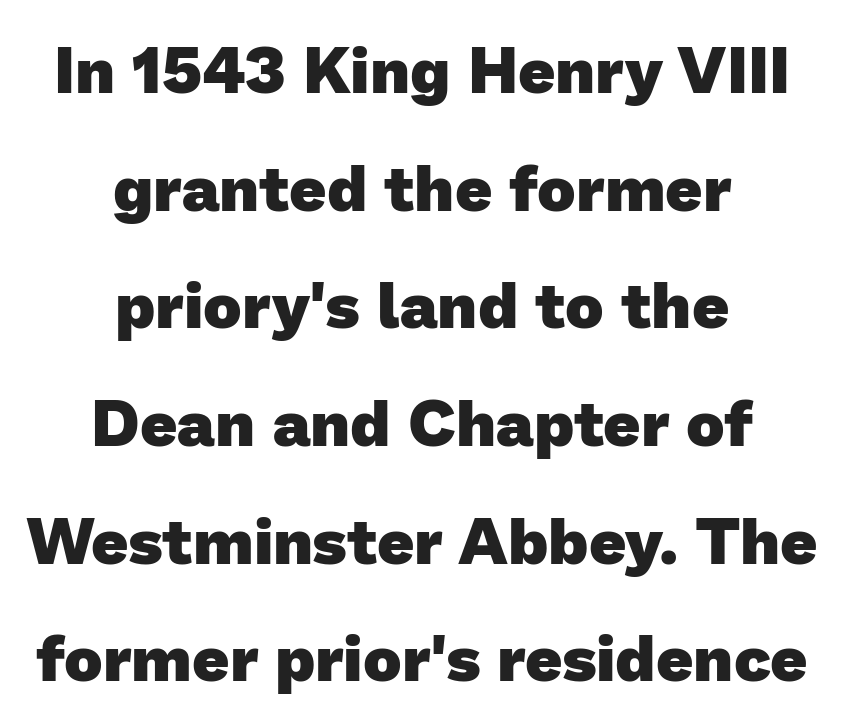
Compared with typical body copy, the letter spacing here is the same. Grotesque or geometric, the face here clearly has no serifs. Every letter is thick-stroked: bold, no question. Casual observation: everything's sitting right in the middle. Spacing verdict: proportional, widths tailored to each character. The strip under each line holds only bare page.
